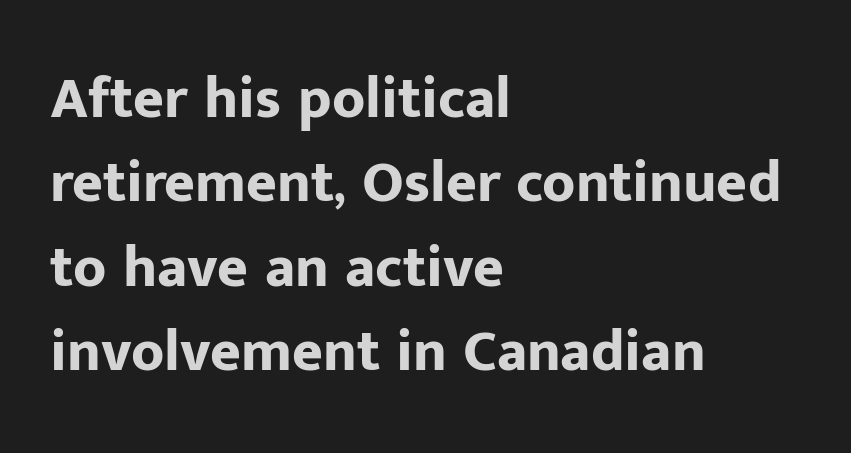
The image shows 59 px bold sans-serif type, upright; set left-aligned, normal line spacing (1.43x), normal letter spacing, not underlined; low stroke contrast and a medium x-height.
